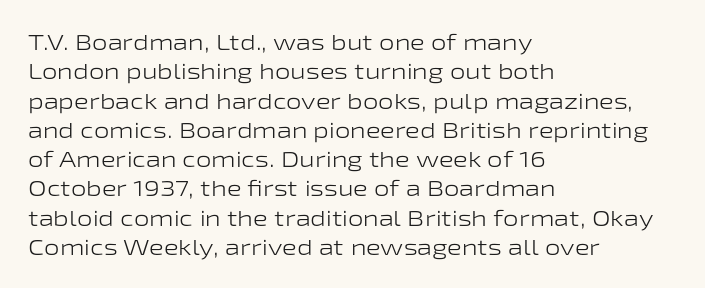
The image shows 22 px text type, upright; set left-aligned, normal line spacing (1.33x), normal letter spacing, not underlined.
